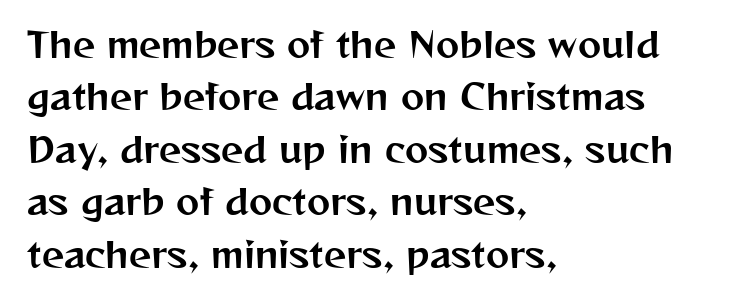
{"serif": "no", "italic": "no", "width": "normal", "stroke_contrast": "medium", "x_height": "medium", "monospaced": "no", "underline": "no", "align": "left", "line_spacing": "normal", "line_spacing_ratio": 1.5, "letter_spacing": "normal", "letter_spacing_em": 0.0, "glyph_px": 35}
